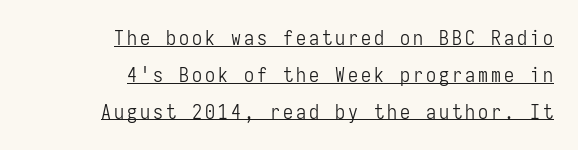
Is the block centered? No — it sits flush against the right margin. The words here are underlined. Caption: face not bold, strokes unweighted. Nope, not italic — everything's standing straight.
